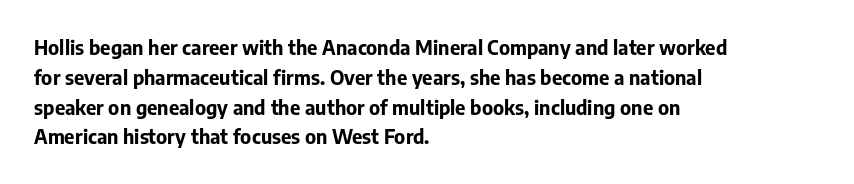
The image shows 20 px bold type, upright; set left-aligned, normal line spacing (1.49x), normal letter spacing, not underlined.
